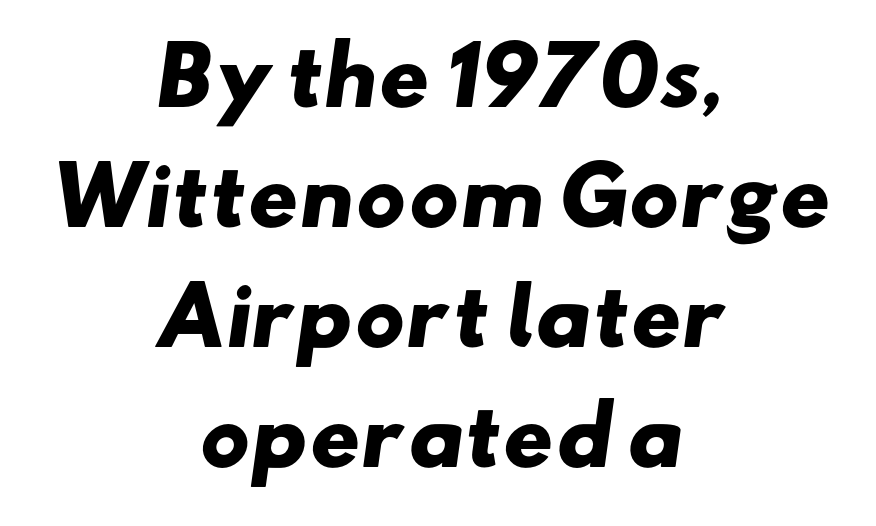
Bold? Absolutely — the strokes are thick and heavy. Proportional: the letters do not fall into vertical columns. Summary of vertical rhythm: regular, with standard interline spacing. Honestly, the letter spacing is just normal — you wouldn't notice it.
